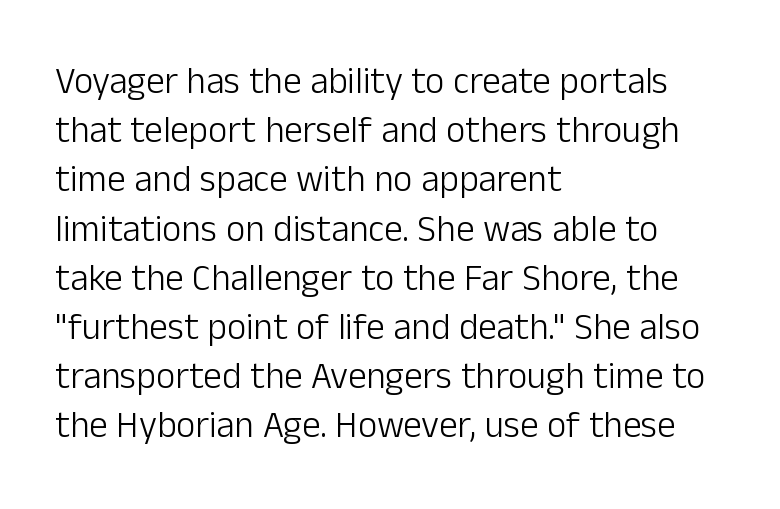
The image shows 37 px light sans-serif type, upright; set left-aligned, normal line spacing (1.33x), normal letter spacing, not underlined; low stroke contrast and a medium x-height.
